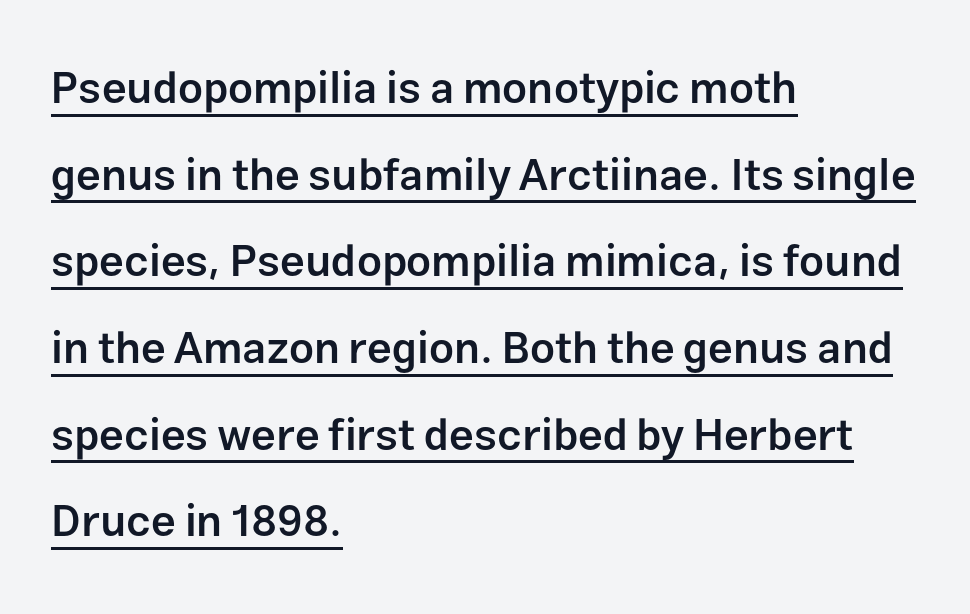
The image shows 44 px semibold sans-serif type, upright; set left-aligned, loose line spacing (1.97x), normal letter spacing, underlined; low stroke contrast and a medium x-height.
